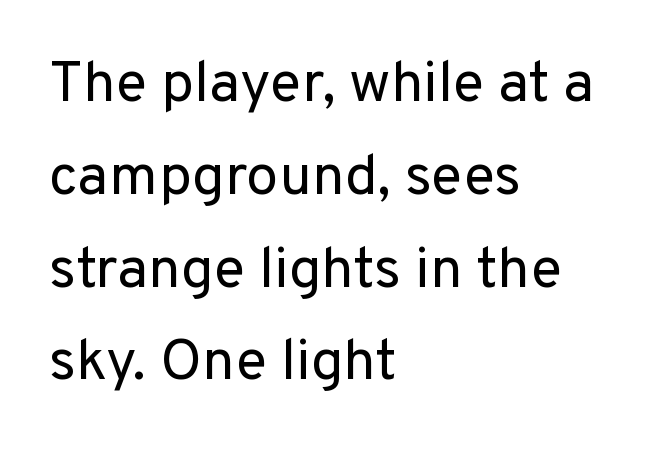
{"serif": "no", "italic": "no", "bold": "no", "weight": "regular", "width": "normal", "stroke_contrast": "low", "x_height": "medium", "monospaced": "no", "underline": "no", "align": "left", "line_spacing": "normal", "line_spacing_ratio": 1.6, "letter_spacing": "normal", "letter_spacing_em": 0.0, "glyph_px": 58}
